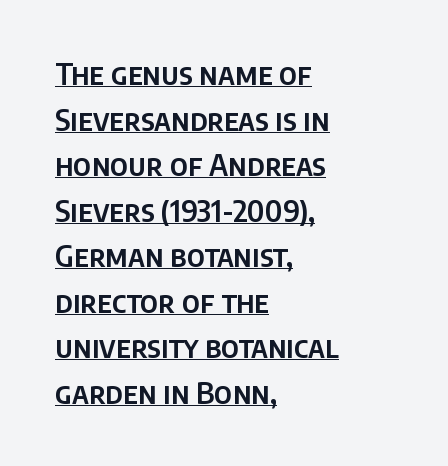
The image shows 29 px sans-serif type, upright; set left-aligned, normal line spacing (1.57x), normal letter spacing, underlined; low stroke contrast and a large x-height.
